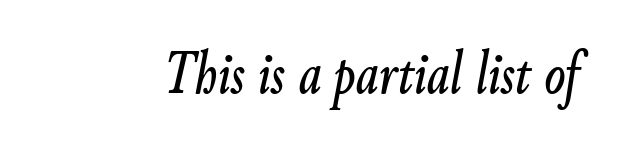
{"italic": "yes", "lean": "right", "slant_degrees": 9, "width": "condensed", "stroke_contrast": "low", "x_height": "small", "monospaced": "no", "underline": "no", "letter_spacing": "normal", "letter_spacing_em": 0.0, "glyph_px": 61}
